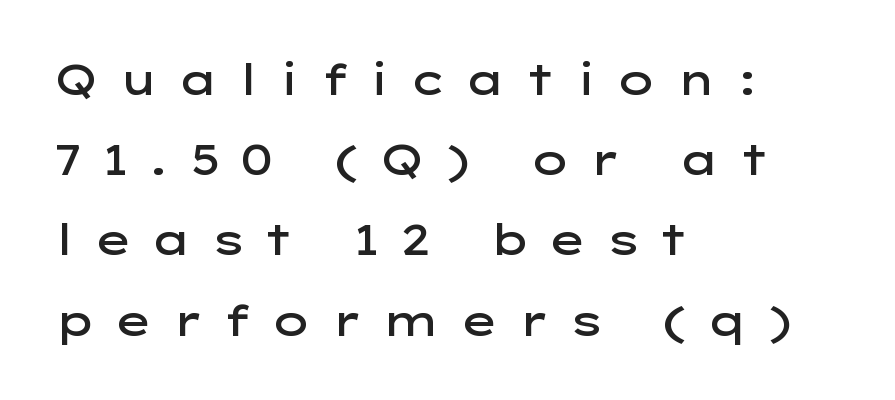
The image shows 42 px semibold, wide sans-serif type, upright; set left-aligned, loose line spacing (1.91x), unusually wide letter spacing (+0.43 em), not underlined; low stroke contrast and a medium x-height.
